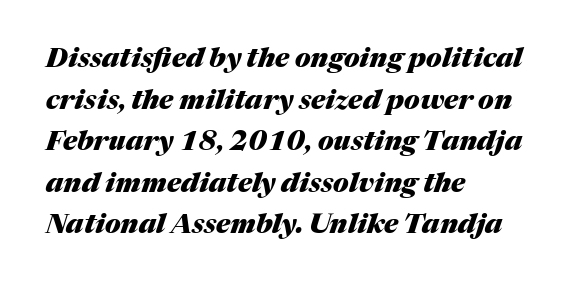
The image shows 27 px bold type, italic (leaning right); set left-aligned, normal line spacing (1.54x), normal letter spacing, not underlined.
